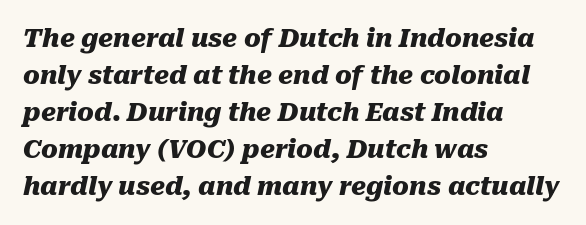
The image shows 25 px bold type, italic (leaning right); set left-aligned, normal line spacing (1.48x), normal letter spacing, not underlined.
